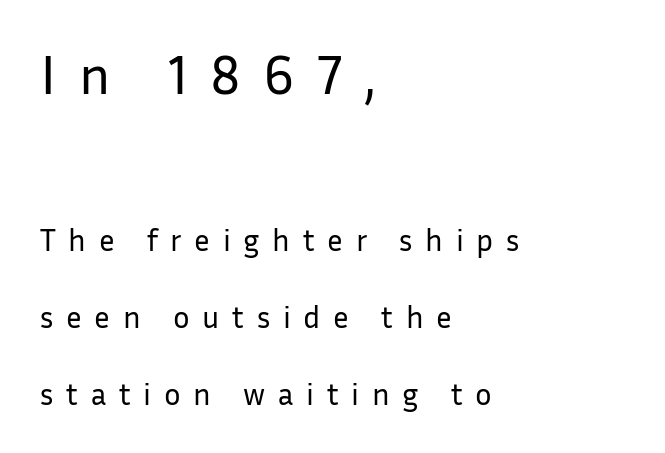
Heft: none added — not bold. The passage shown is typed in a proportional face where columns would drift. This sample uses an upright cut, with every glyph sitting square on the baseline. One glance says open: line gaps are wider than usual.
